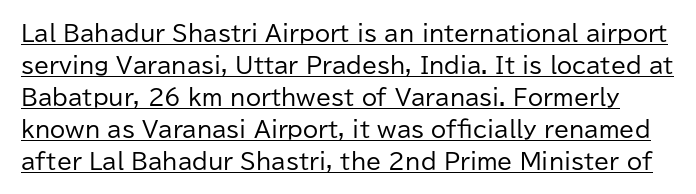
Each stroke keeps to a modest, everyday thickness or less. These lines keep a tight, regular rhythm from letter to letter. One glance says typical: line gaps are just what's usual. The specimen includes a rule beneath the text block's lines. Upright lettering throughout.
